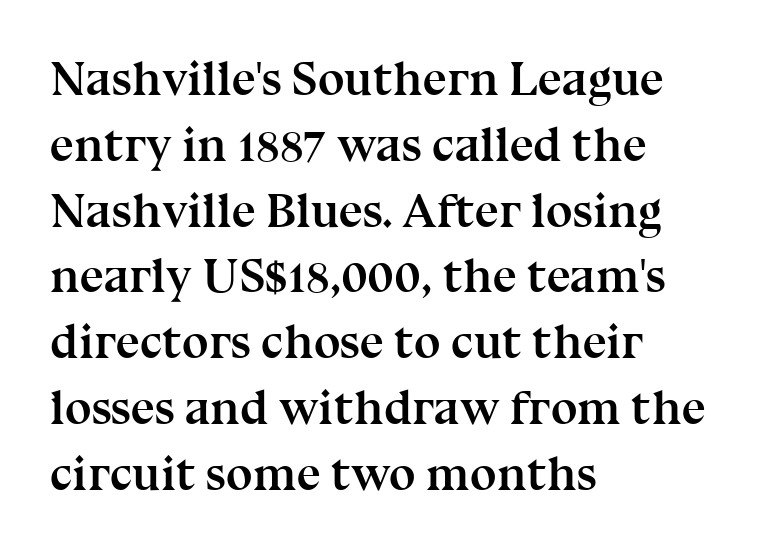
Q: Is the text bold? A: Yes.
Q: Is the text italic (slanted)? A: No, it is upright.
Q: Is the typeface a serif or a sans-serif typeface? A: Serif.
Q: Is the text underlined? A: No.
Q: How is the paragraph aligned? A: Left-aligned.
Q: Is the spacing between letters normal or unusually wide? A: Normal.
Q: Is the spacing between lines tight, normal or loose? A: Normal.
Q: Width (condensed, normal, or wide)? A: Normal.
Q: Stroke contrast? A: Medium.
Q: x-height? A: Medium.
Q: Monospaced? A: No.
